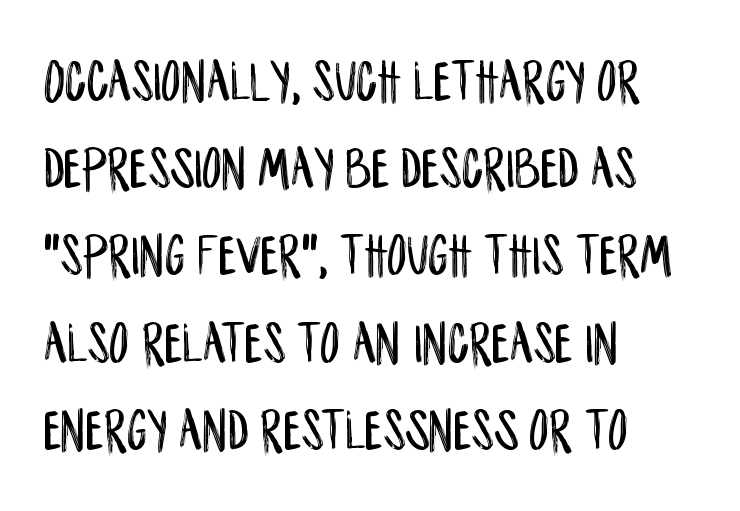
Q: Is the text italic (slanted)? A: No, it is upright.
Q: Is the typeface a serif or a sans-serif typeface? A: Sans-serif.
Q: Is the text underlined? A: No.
Q: How is the paragraph aligned? A: Left-aligned.
Q: Is the spacing between letters normal or unusually wide? A: Normal.
Q: Is the spacing between lines tight, normal or loose? A: Normal.
Q: Width (condensed, normal, or wide)? A: Condensed.
Q: Stroke contrast? A: Low.
Q: x-height? A: Large.
Q: Monospaced? A: No.
